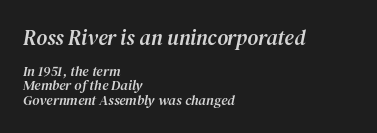
Q: Is the text italic (slanted)? A: Yes, it leans right by about 12 degrees.
Q: Is the text underlined? A: No.
Q: How is the paragraph aligned? A: Left-aligned.
Q: Is the spacing between letters normal or unusually wide? A: Normal.
Q: Is the spacing between lines tight, normal or loose? A: Tight.
Q: Which block of text is set in a larger size, the first (top) or the second (bottom)? A: The first (top) one.
